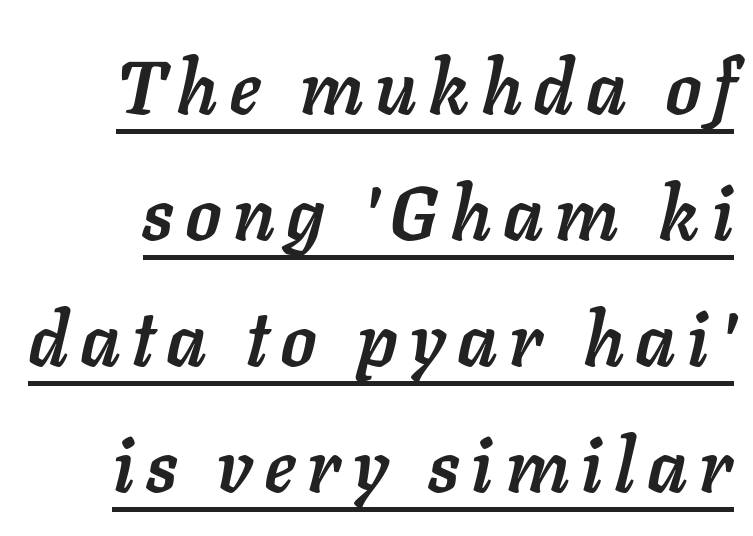
Chunky letters — that's bold for sure. This is oblique type, the kind used for emphasis or titles. A typesetter would call this leading conventional body-copy spacing. You can see a thin bar hugging the bottom of the glyphs. The passage shown is typed in a proportional face where columns would drift.
